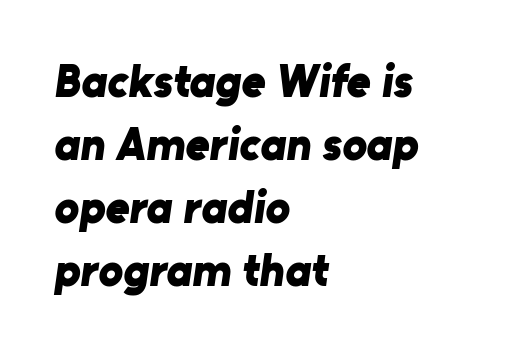
Q: Is the text bold? A: Yes.
Q: Is the typeface a serif or a sans-serif typeface? A: Sans-serif.
Q: Is the text underlined? A: No.
Q: How is the paragraph aligned? A: Left-aligned.
Q: Is the spacing between letters normal or unusually wide? A: Normal.
Q: Is the spacing between lines tight, normal or loose? A: Normal.
Q: Width (condensed, normal, or wide)? A: Normal.
Q: Stroke contrast? A: Low.
Q: x-height? A: Medium.
Q: Monospaced? A: No.
